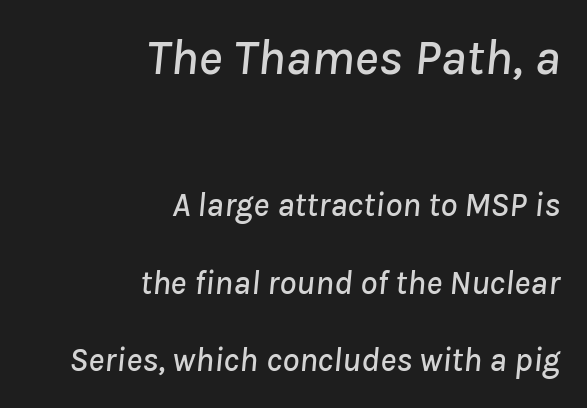
Varying glyph widths throughout — classic text-font behaviour. Alignment: flush right. Larger block? The one above; the one below is distinctly smaller. Descenders are the only things crossing below the line. Nothing unusual about the tracking: characters are spaced as the font intends.
